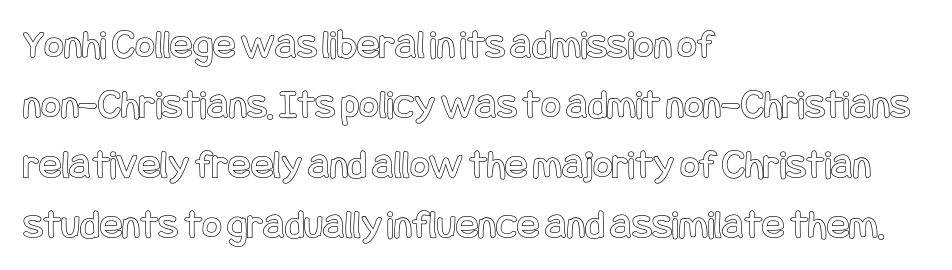
{"italic": "no", "width": "condensed", "x_height": "large", "underline": "no", "align": "left", "line_spacing": "normal", "line_spacing_ratio": 1.43, "letter_spacing": "normal", "letter_spacing_em": 0.0, "glyph_px": 42}
